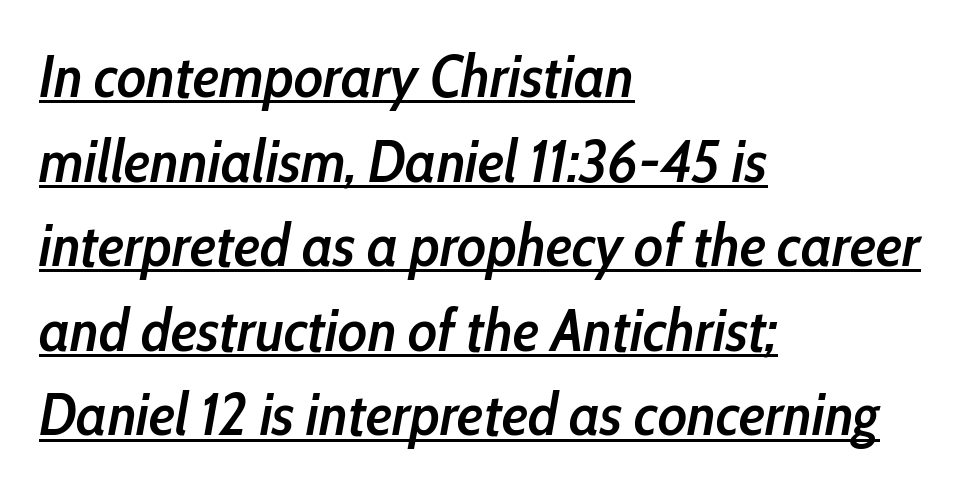
The passage shown leans; its letterforms are oblique. The line texture is even and compact thanks to regular tracking. Honestly, the underline is the first thing you notice here. A somewhat darkened texture: the type is semibold rather than bold. The rows are spaced the way most documents space them. These lines are set flush left with a ragged right edge.
